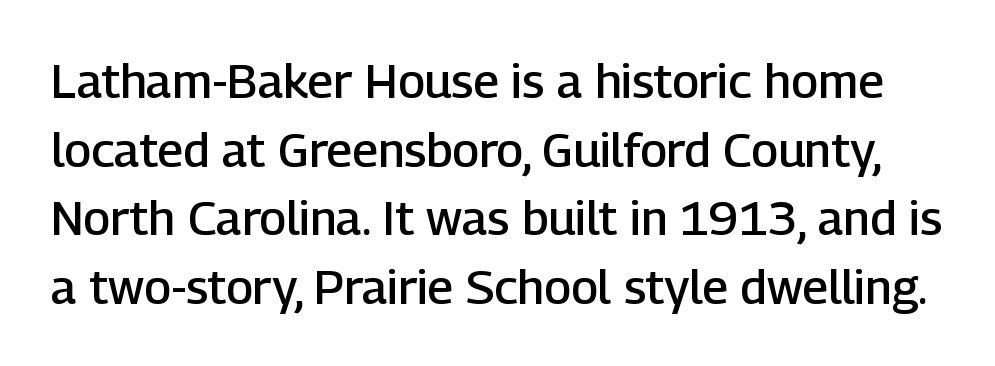
Q: Is the text bold? A: Semi-bold.
Q: Is the text italic (slanted)? A: No, it is upright.
Q: Is the typeface a serif or a sans-serif typeface? A: Sans-serif.
Q: Is the text underlined? A: No.
Q: Is the spacing between letters normal or unusually wide? A: Normal.
Q: Is the spacing between lines tight, normal or loose? A: Normal.
Q: Width (condensed, normal, or wide)? A: Normal.
Q: Stroke contrast? A: Low.
Q: x-height? A: Medium.
Q: Monospaced? A: No.
